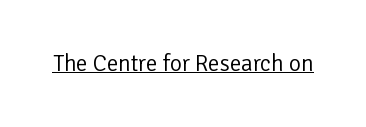
Students, observe the line beneath the letters — that is underlining. You can tell it's not italic because the verticals are truly vertical. Stems here are at most as thick as an everyday book face. Between one letter and the next there's only the usual sliver of space.
